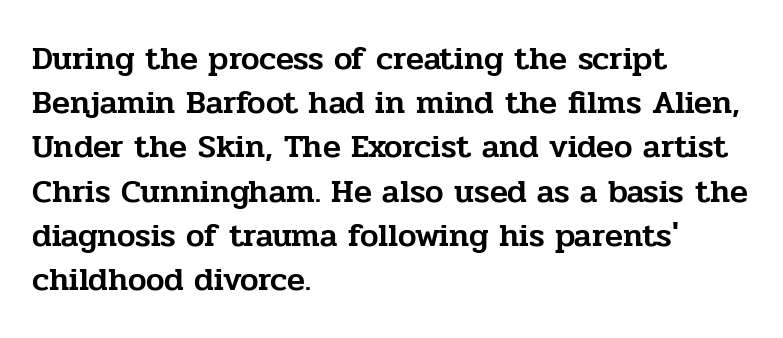
{"serif": "yes", "italic": "no", "width": "normal", "stroke_contrast": "low", "x_height": "medium", "monospaced": "no", "underline": "no", "align": "left", "line_spacing": "normal", "line_spacing_ratio": 1.34, "letter_spacing": "normal", "letter_spacing_em": 0.0, "glyph_px": 33}
